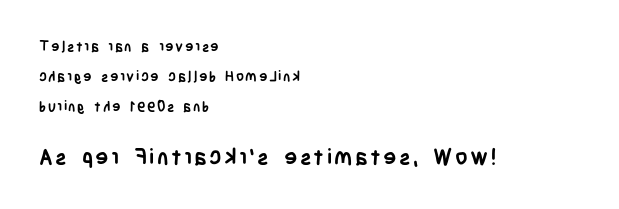
Q: Is the text bold? A: Yes.
Q: Is the text italic (slanted)? A: No, it is upright.
Q: Is the text underlined? A: No.
Q: How is the paragraph aligned? A: Left-aligned.
Q: Is the spacing between lines tight, normal or loose? A: Loose.
Q: Which block of text is set in a larger size, the first (top) or the second (bottom)? A: The second (bottom) one.
